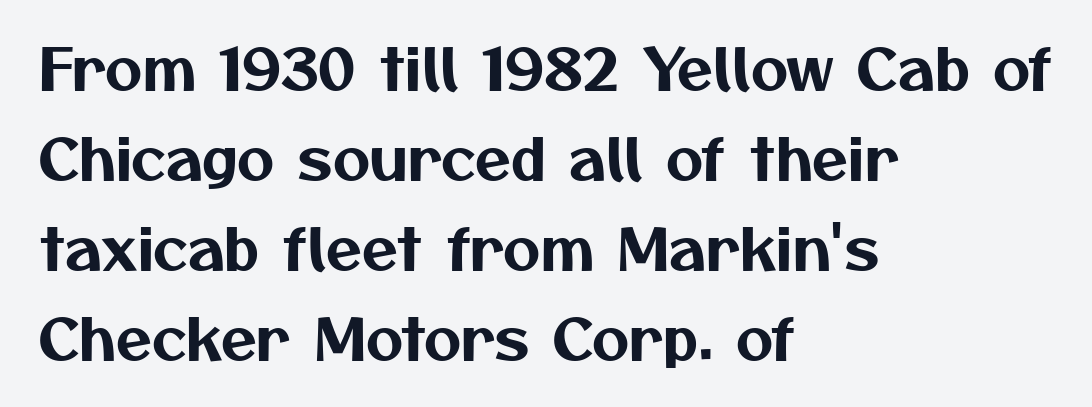
{"serif": "no", "width": "normal", "stroke_contrast": "medium", "x_height": "medium", "monospaced": "no", "underline": "no", "align": "left", "line_spacing": "normal", "line_spacing_ratio": 1.55, "letter_spacing": "normal", "letter_spacing_em": 0.0, "glyph_px": 58}
